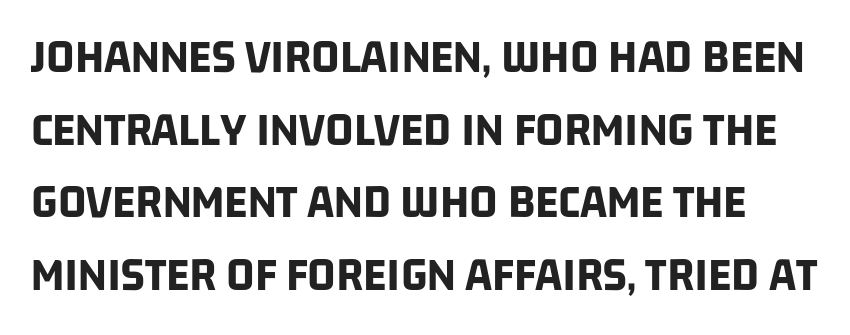
This block has exactly the height ordinary leading produces. Serifs: no, the terminals of the letterforms are clean. Notice how thick the strokes are: this is what a full bold looks like. The specimen omits any rule beneath the text block's lines. Is this a fixed-width face? No — the glyphs have proportional, varying widths. This rendering leaves character spacing at its baseline value.
